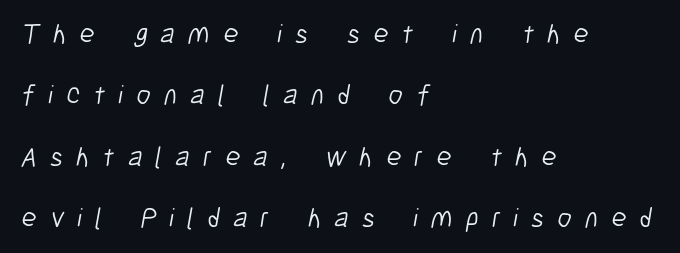
Which margin do the lines hug? The left one — the right edge is uneven. Character widths vary here, with narrow letters taking less room than wide ones. The strokes are not fattened; the text isn't bold. Inter-character spacing is expanded well beyond the font's built-in metrics.
